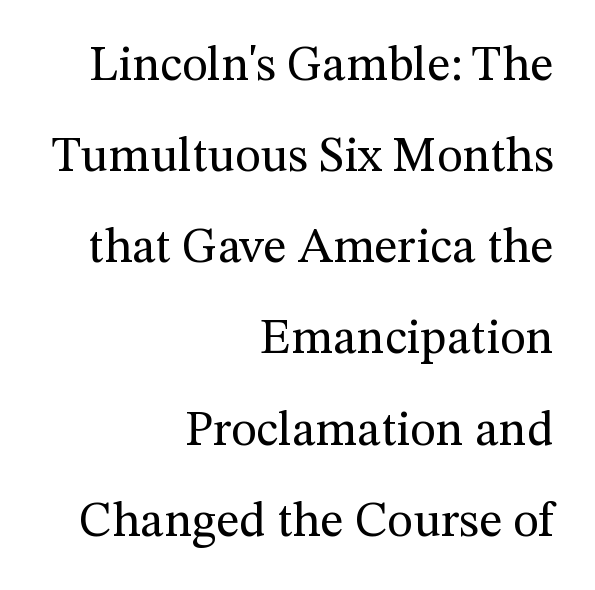
The image shows 49 px regular-weight serif type, upright; set right-aligned, line spacing 1.86x, normal letter spacing, not underlined; medium stroke contrast and a medium x-height.
